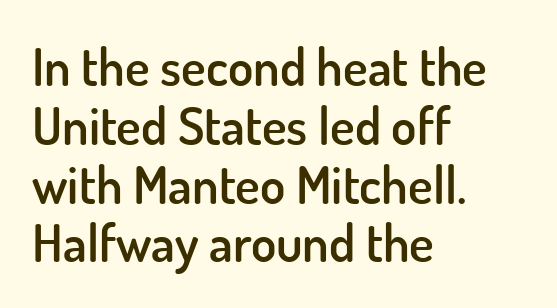
Each word holds together tightly as a unit, with standard inter-letter gaps. Spacing verdict: proportional, widths tailored to each character. Stems and bowls a touch heavier than normal — semibold. The strip under each line holds only bare page.
